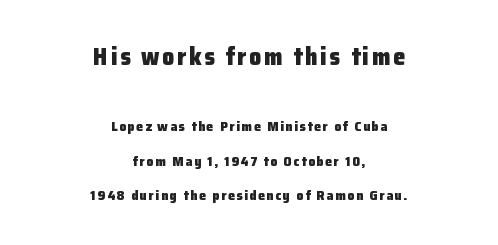
Characters remain perfectly vertical along every line. The lines are quadded center. These two chunks differ in scale, with the top chunk taking the larger measure. Descenders hang freely into open space. Each glyph is drawn with heavy, bold strokes. Regarding leading, the lines here are spaced well apart.
